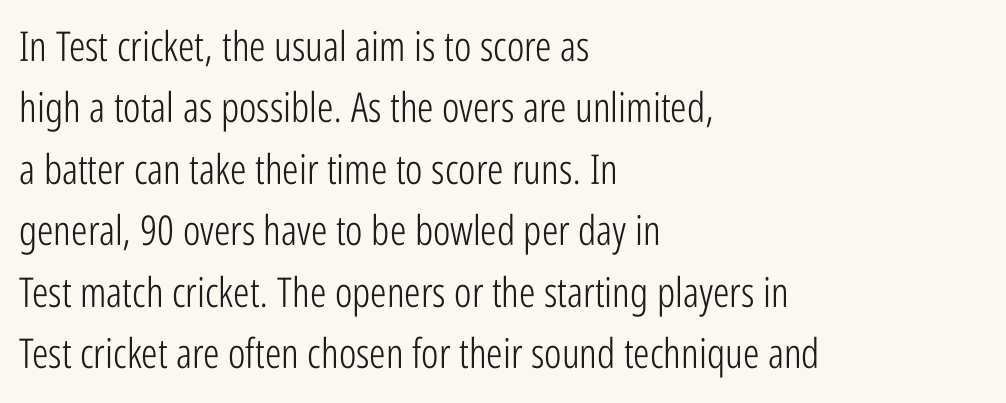
You can tell from the bare stems that sans-serif type was used. Plain, unruled lines of type. It's the straight-up-and-down kind of type. In terms of leading, this rendering sits right in the middle.
